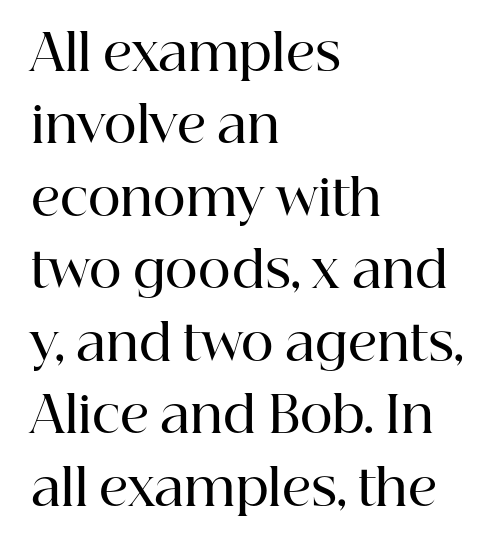
If you drew a line through each stem, it would be perfectly vertical. You could call the tracking neutral — neither tight nor loose. Descender tails drop into unmarked territory. I'd describe the lettering as semibold — firm but not a full bold. The font family rendered here belongs to the serif group.
